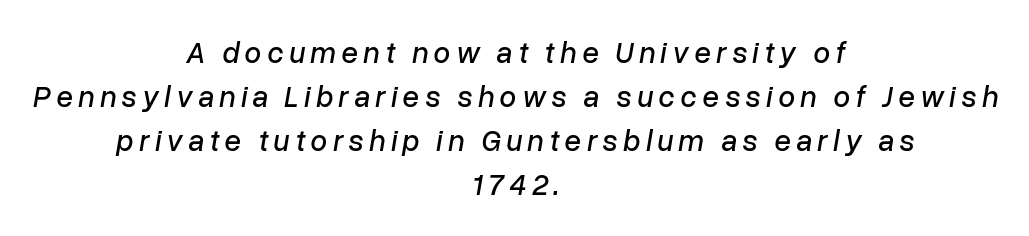
The face used here is proportionally spaced, like ordinary book or web type. The rag falls on both sides of this text block equally. Any mark beneath the type? The region is blank. The typography opts for an oblique posture over an upright one.
